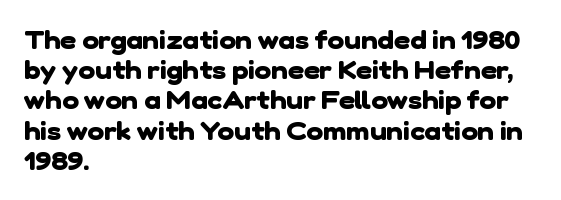
The image shows 25 px bold type; set left-aligned, line spacing 1.21x, normal letter spacing, not underlined.
